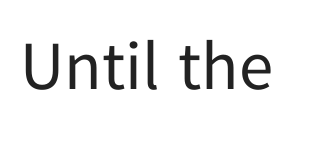
Bold? No — there's no thickening of the strokes. Words appear dense and cohesive because spacing is normal. Type without underlining. Nothing sits at the stroke ends, so this counts as sans-serif. This is the regular roman posture of the typeface. Think of a printed novel: that variable character pitch is what you see here.
